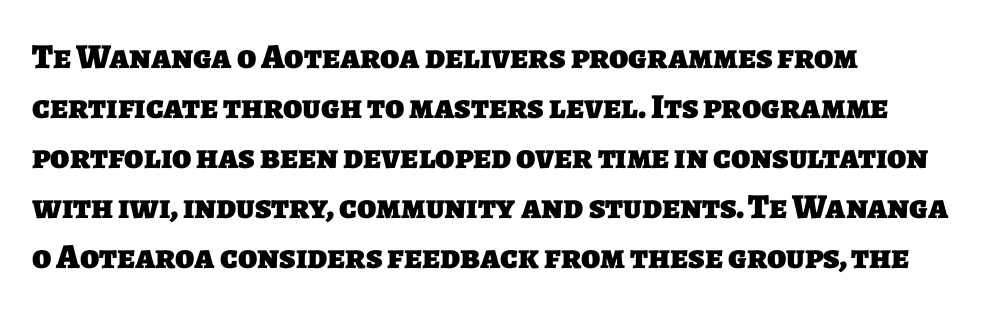
The sample has been set heavy, in full bold. To sum up the face: it is a sans, with no serifs. Left-aligned paragraph, ragged on the right. Any mark beneath the type? The region is blank.
